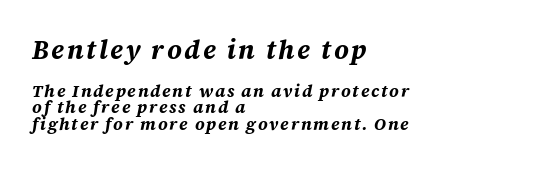
Q: Is the text bold? A: Yes.
Q: Is the text italic (slanted)? A: Yes, it leans right by about 12 degrees.
Q: Is the text underlined? A: No.
Q: How is the paragraph aligned? A: Left-aligned.
Q: Is the spacing between lines tight, normal or loose? A: Tight.
Q: Which block of text is set in a larger size, the first (top) or the second (bottom)? A: The first (top) one.
